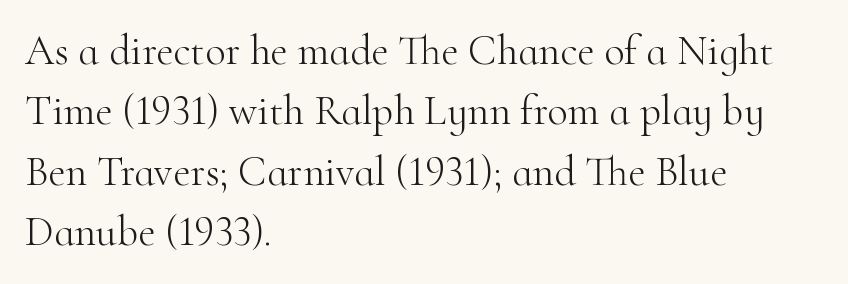
{"serif": "yes", "italic": "no", "bold": "no", "weight": "light", "width": "normal", "stroke_contrast": "high", "x_height": "small", "monospaced": "no", "underline": "no", "align": "left", "line_spacing": "normal", "line_spacing_ratio": 1.44, "letter_spacing": "normal", "letter_spacing_em": 0.0, "glyph_px": 42}
